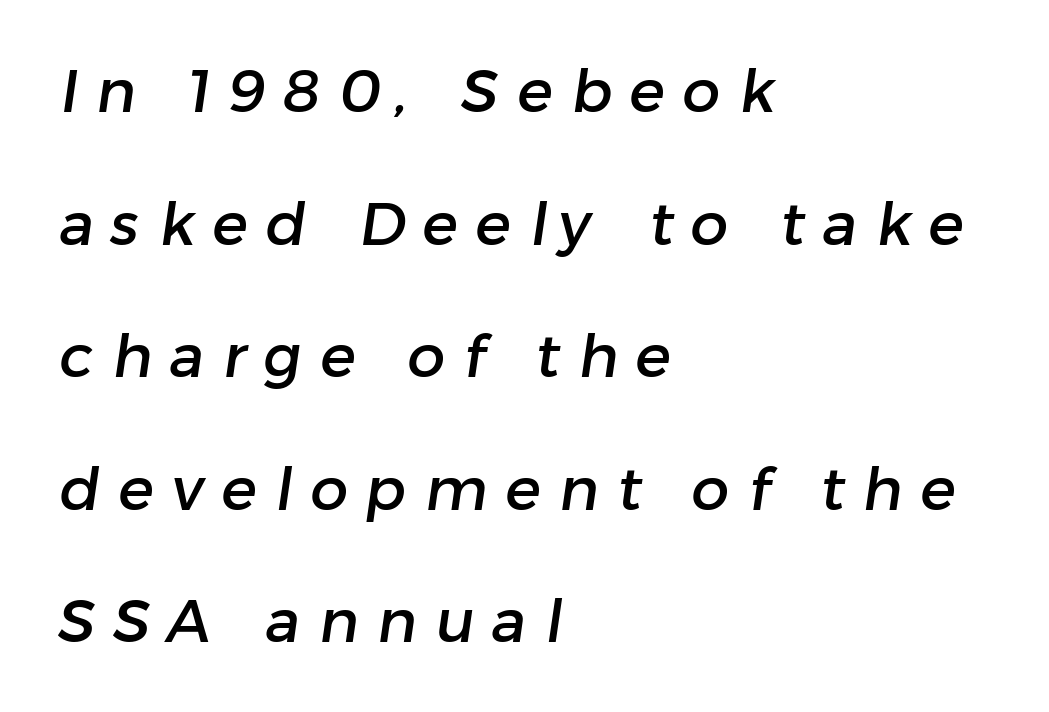
Q: Is the typeface a serif or a sans-serif typeface? A: Sans-serif.
Q: Is the text underlined? A: No.
Q: How is the paragraph aligned? A: Left-aligned.
Q: Is the spacing between letters normal or unusually wide? A: Unusually wide.
Q: Is the spacing between lines tight, normal or loose? A: Loose.
Q: Width (condensed, normal, or wide)? A: Normal.
Q: Stroke contrast? A: Low.
Q: x-height? A: Medium.
Q: Monospaced? A: No.
